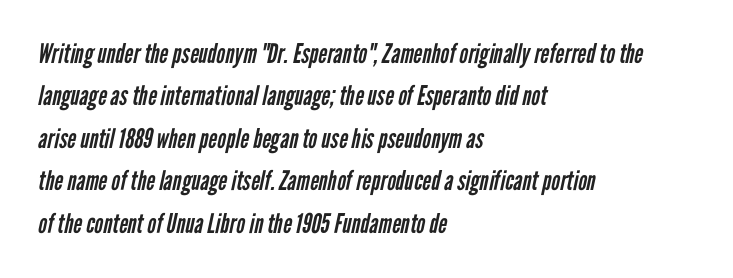
{"bold": "no", "underline": "no", "align": "left", "line_spacing": "normal", "line_spacing_ratio": 1.57, "letter_spacing": "normal", "letter_spacing_em": 0.0, "glyph_px": 27}
